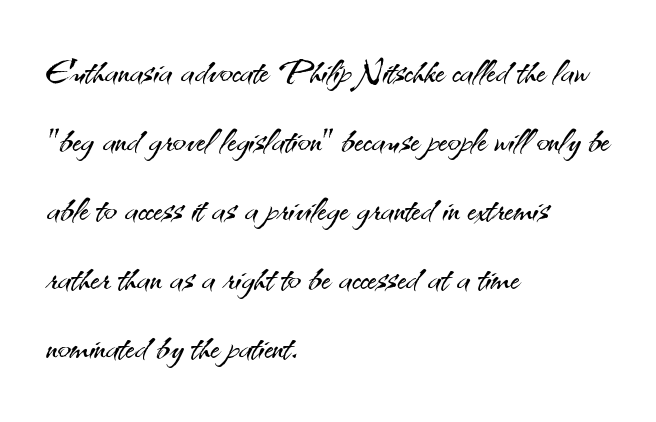
{"serif": "no", "bold": "no", "weight": "light", "width": "normal", "stroke_contrast": "medium", "x_height": "small", "monospaced": "no", "underline": "no", "align": "left", "line_spacing": "normal", "line_spacing_ratio": 1.41, "letter_spacing": "normal", "letter_spacing_em": 0.0, "glyph_px": 49}
